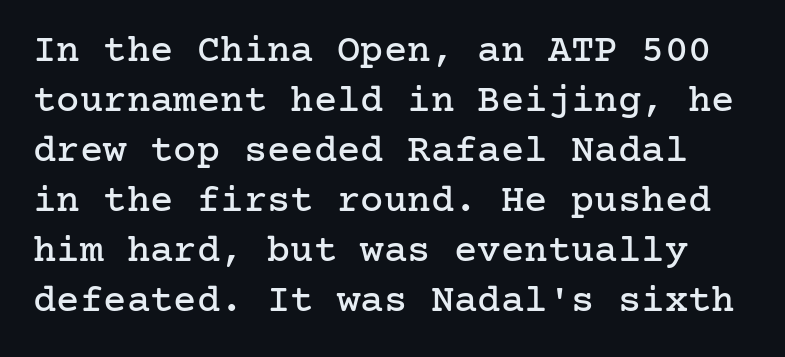
The image shows 39 px serif type, upright; set normal line spacing (1.28x), normal letter spacing, not underlined; low stroke contrast and a medium x-height.
